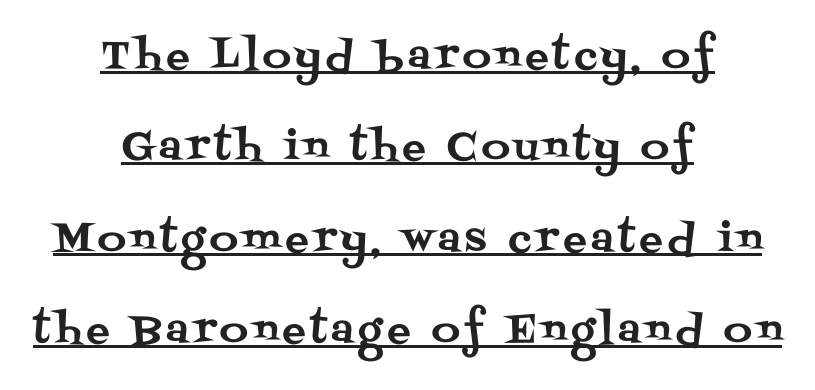
The image shows 39 px serif type, upright; set centered, loose line spacing (2.34x), underlined; medium stroke contrast and a large x-height.
